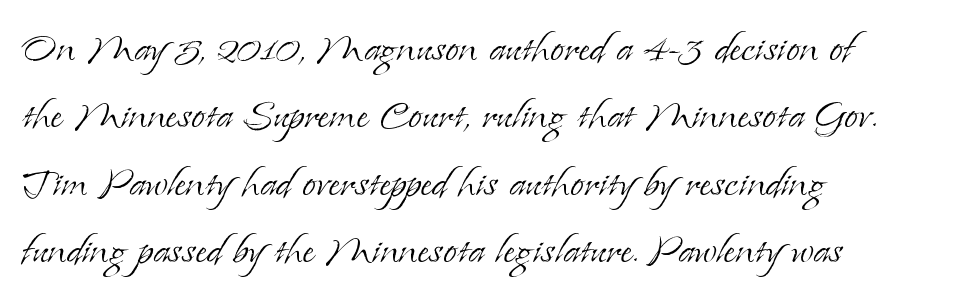
The image shows 50 px light serif type; set left-aligned, normal line spacing (1.35x), normal letter spacing, not underlined; low stroke contrast and a small x-height.
